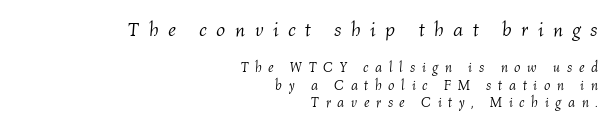
Q: Is the text bold? A: No.
Q: Is the text italic (slanted)? A: Yes, it leans right by about 4 degrees.
Q: Is the text underlined? A: No.
Q: How is the paragraph aligned? A: Right-aligned.
Q: Is the spacing between letters normal or unusually wide? A: Unusually wide.
Q: Is the spacing between lines tight, normal or loose? A: Normal.
Q: Which block of text is set in a larger size, the first (top) or the second (bottom)? A: The first (top) one.
